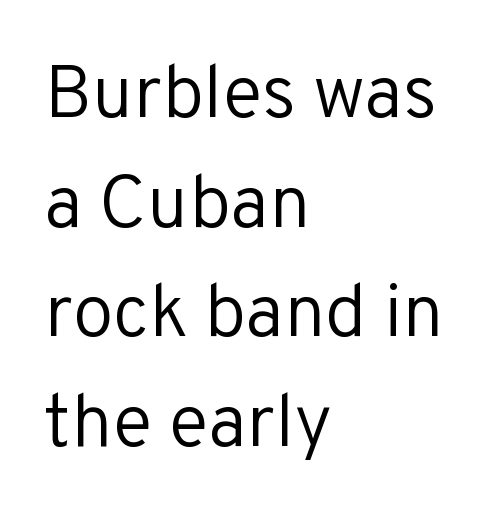
Q: Is the text bold? A: No.
Q: Is the text italic (slanted)? A: No, it is upright.
Q: Is the typeface a serif or a sans-serif typeface? A: Sans-serif.
Q: Is the text underlined? A: No.
Q: How is the paragraph aligned? A: Left-aligned.
Q: Is the spacing between letters normal or unusually wide? A: Normal.
Q: Is the spacing between lines tight, normal or loose? A: Normal.
Q: Width (condensed, normal, or wide)? A: Normal.
Q: Stroke contrast? A: Low.
Q: x-height? A: Medium.
Q: Monospaced? A: No.
